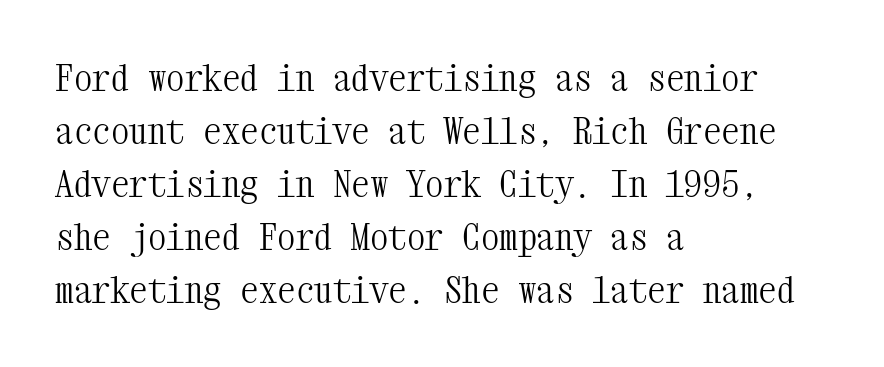
{"serif": "yes", "italic": "no", "bold": "no", "weight": "light", "width": "condensed", "stroke_contrast": "medium", "x_height": "medium", "monospaced": "yes", "underline": "no", "align": "left", "line_spacing": "normal", "line_spacing_ratio": 1.43, "letter_spacing": "normal", "letter_spacing_em": 0.0, "glyph_px": 37}
